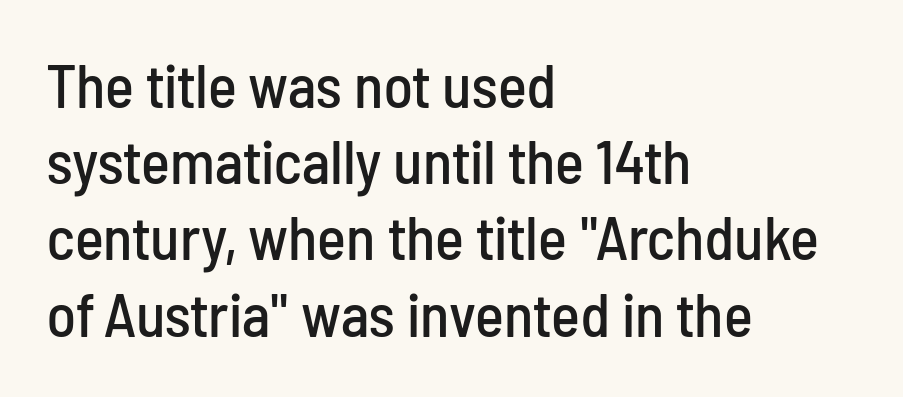
The image shows 61 px condensed sans-serif type, upright; set left-aligned, normal line spacing (1.25x), normal letter spacing, not underlined; low stroke contrast and a medium x-height.
